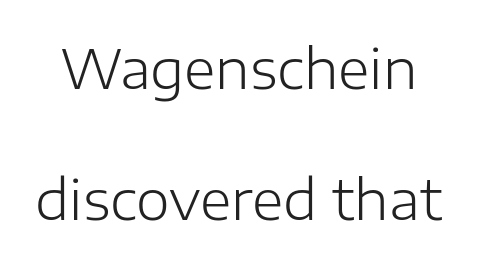
The image shows 54 px light sans-serif type, upright; set loose line spacing (2.42x), normal letter spacing, not underlined; low stroke contrast and a medium x-height.
